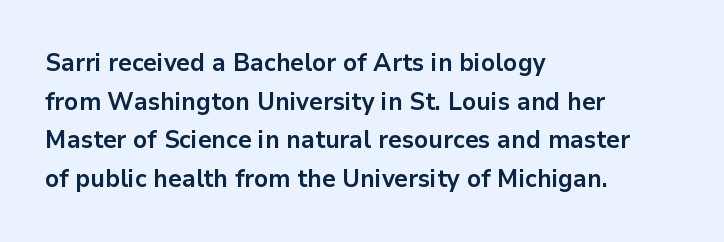
The image shows 25 px bold type, upright; set left-aligned, normal line spacing (1.55x), normal letter spacing, not underlined.
